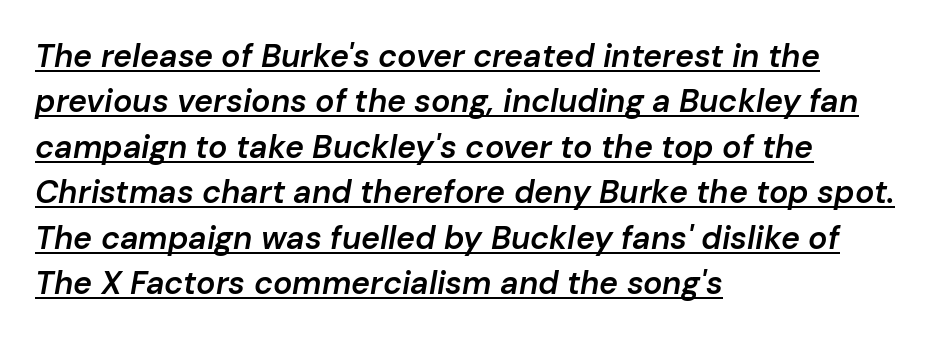
The image shows 32 px semibold type, italic (leaning right); set left-aligned, normal line spacing (1.42x), normal letter spacing, underlined; low stroke contrast and a medium x-height.
